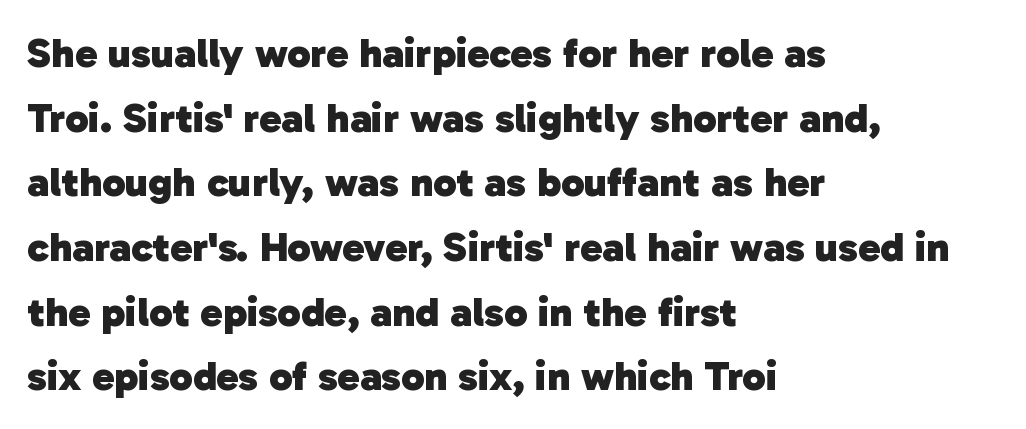
The image shows 42 px heavy sans-serif type; set left-aligned, normal line spacing (1.54x), normal letter spacing, not underlined; low stroke contrast and a medium x-height.
